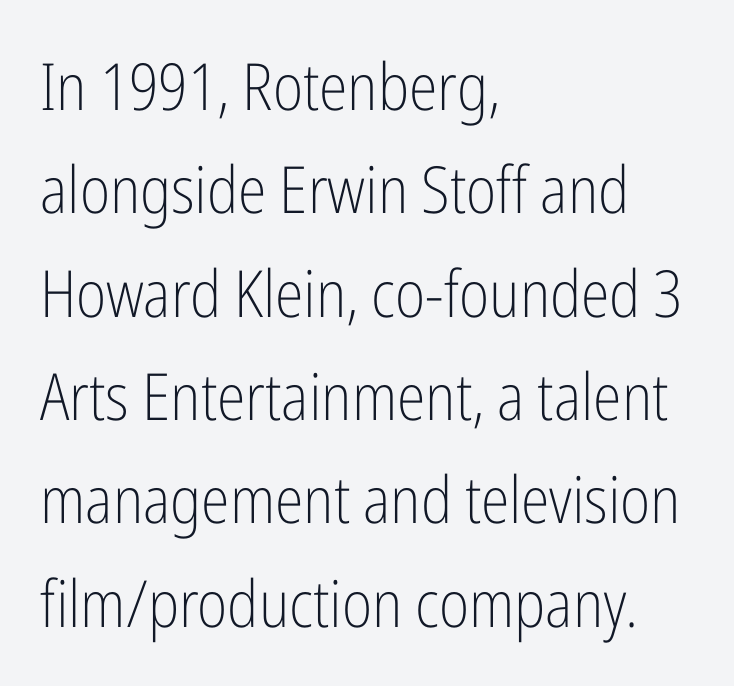
{"serif": "no", "italic": "no", "bold": "no", "weight": "light", "width": "condensed", "stroke_contrast": "low", "x_height": "medium", "monospaced": "no", "underline": "no", "align": "left", "line_spacing": "normal", "line_spacing_ratio": 1.59, "letter_spacing": "normal", "letter_spacing_em": 0.0, "glyph_px": 65}
